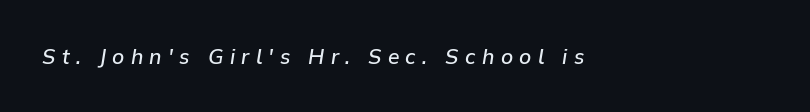
Bare-footed words on every line. Emphasis by weight is partial: semibold. The passage is arranged the way most books set body copy — flush left. The type is letterspaced generously, with wide tracking. The glyphs look as if they've been sheared to an angle.
